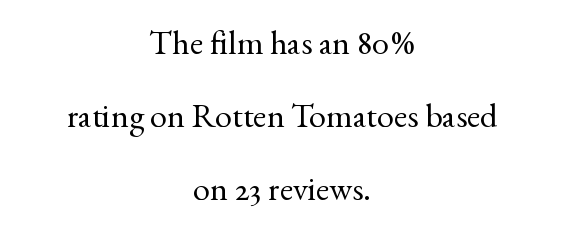
Quick note: not italic, upright. Decoration check: the copy has no underline. The cut favours lightness, reaching ordinary text weight at its darkest. The vertical gap from one line to the next is large.
